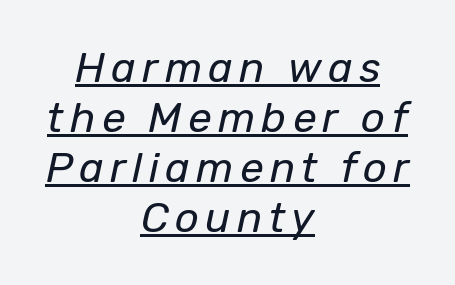
{"italic": "yes", "lean": "right", "slant_degrees": 12, "bold": "no", "weight": "regular", "width": "normal", "stroke_contrast": "low", "x_height": "medium", "monospaced": "no", "underline": "yes", "align": "center", "line_spacing_ratio": 1.19, "glyph_px": 42}
